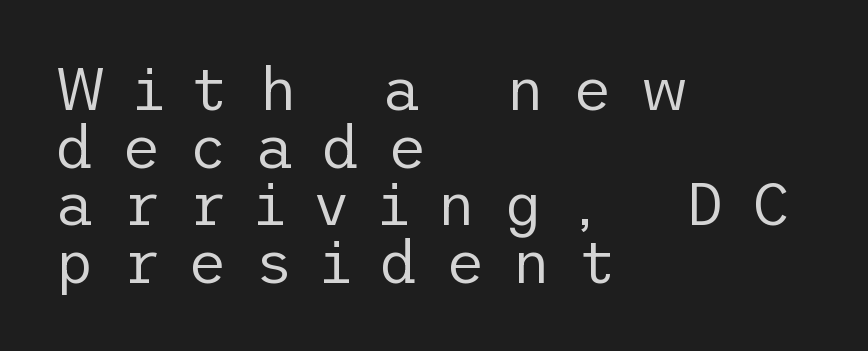
Ink coverage per letter is moderate at most. The typesetter chose a ragged-right arrangement here. The words here are not underlined. Nope, no serifs anywhere on these letters. Caption: expanded tracking, letters set apart. Vertically, the passage feels compressed, each row crowding the next.
